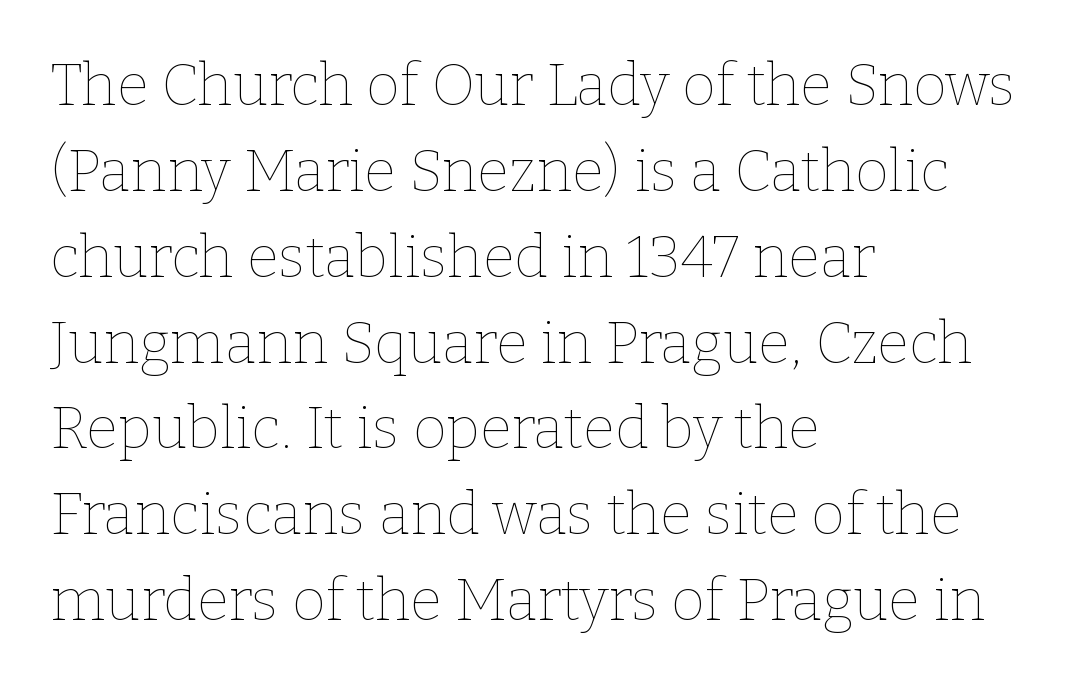
Q: Is the text bold? A: No.
Q: Is the text italic (slanted)? A: No, it is upright.
Q: Is the text underlined? A: No.
Q: How is the paragraph aligned? A: Left-aligned.
Q: Is the spacing between letters normal or unusually wide? A: Normal.
Q: Is the spacing between lines tight, normal or loose? A: Normal.
Q: Width (condensed, normal, or wide)? A: Normal.
Q: Stroke contrast? A: Low.
Q: x-height? A: Medium.
Q: Monospaced? A: No.
